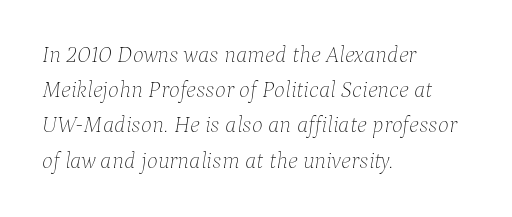
The image shows 23 px text type, italic (leaning right); set left-aligned, normal line spacing (1.53x), normal letter spacing, not underlined.
